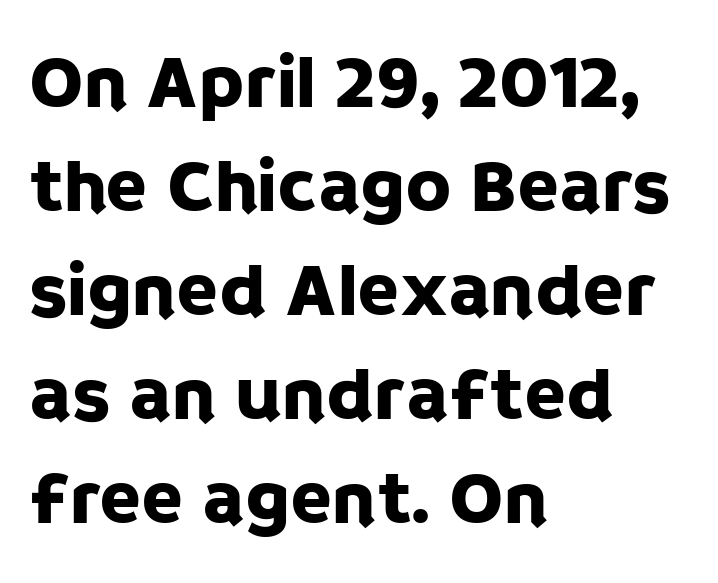
Q: Is the text italic (slanted)? A: No, it is upright.
Q: Is the typeface a serif or a sans-serif typeface? A: Sans-serif.
Q: Is the text underlined? A: No.
Q: How is the paragraph aligned? A: Left-aligned.
Q: Is the spacing between letters normal or unusually wide? A: Normal.
Q: Is the spacing between lines tight, normal or loose? A: Normal.
Q: Width (condensed, normal, or wide)? A: Normal.
Q: Stroke contrast? A: Low.
Q: x-height? A: Large.
Q: Monospaced? A: No.
